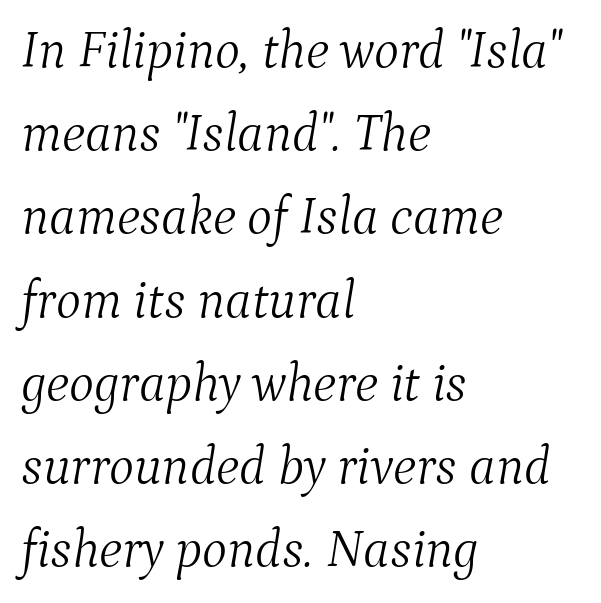
The image shows 53 px light serif type, italic (leaning right); set left-aligned, normal line spacing (1.57x), normal letter spacing, not underlined; medium stroke contrast and a medium x-height.
